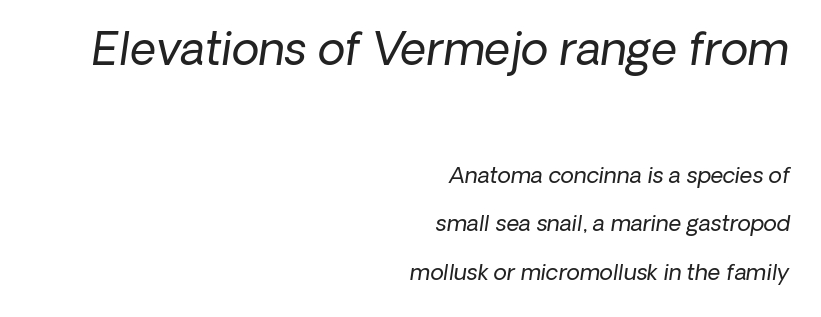
The image shows 45 px regular-weight type, italic (leaning right); set right-aligned, loose line spacing (2.2x), normal letter spacing, not underlined; the first (top) block is 2.05x larger; low stroke contrast and a medium x-height.
